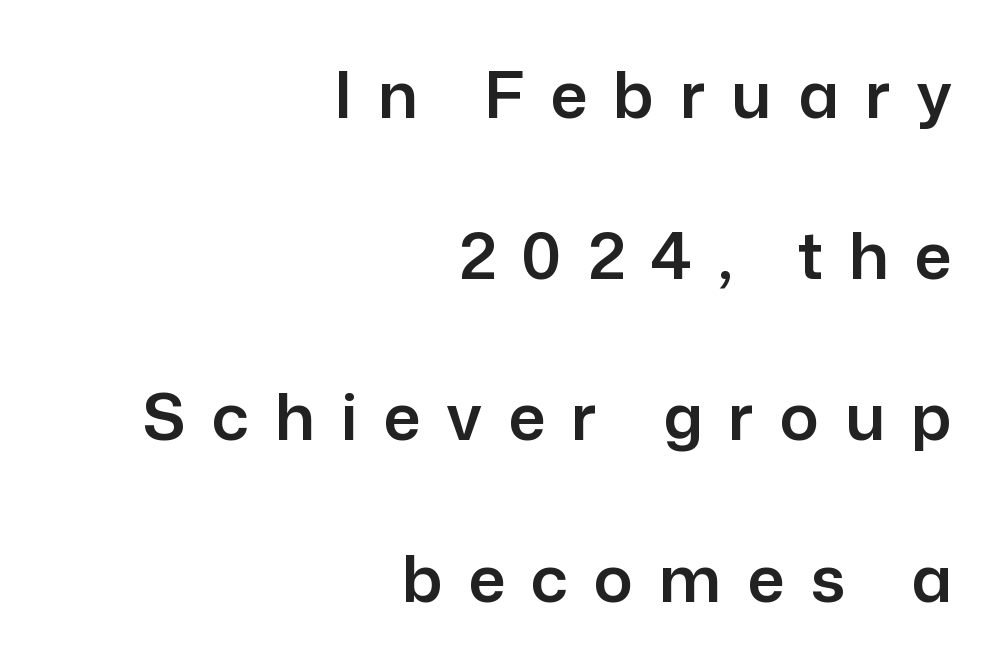
The image shows 65 px sans-serif type, upright; set right-aligned, loose line spacing (2.48x), unusually wide letter spacing (+0.4 em), not underlined; low stroke contrast and a medium x-height.
